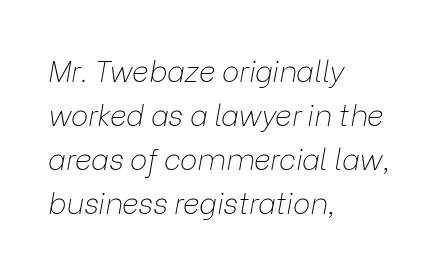
Q: Is the text bold? A: No.
Q: Is the text italic (slanted)? A: Yes, it leans right by about 9 degrees.
Q: Is the text underlined? A: No.
Q: How is the paragraph aligned? A: Left-aligned.
Q: Is the spacing between letters normal or unusually wide? A: Normal.
Q: Is the spacing between lines tight, normal or loose? A: Normal.
Q: Width (condensed, normal, or wide)? A: Normal.
Q: Stroke contrast? A: Low.
Q: x-height? A: Medium.
Q: Monospaced? A: No.
